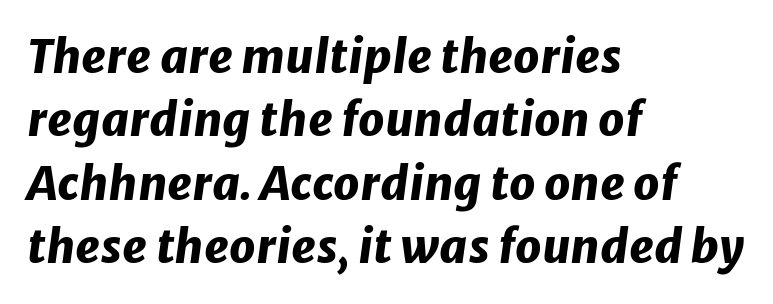
You can tell it's italic because the verticals aren't actually vertical. Heavy, bold letterforms. Here the designer chose a conventional face with non-uniform glyph widths. Leading: standard.
